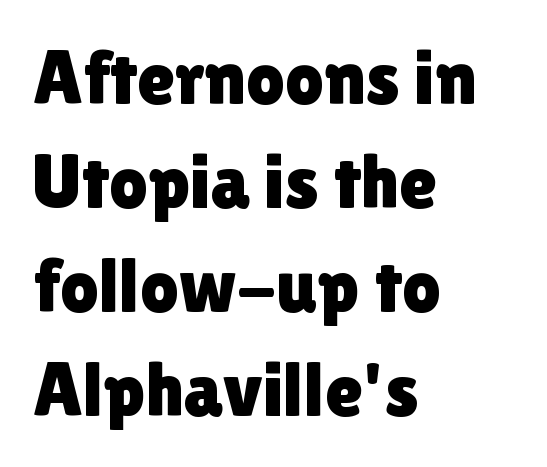
The letterforms sit shoulder to shoulder at normal distance. Look at the bottom of the vertical strokes: they stop flat, with no serifs. The space directly below the letters is spotless. Evenly set lines give the paragraph a standard silhouette. The passage is arranged the way most books set body copy — flush left.
